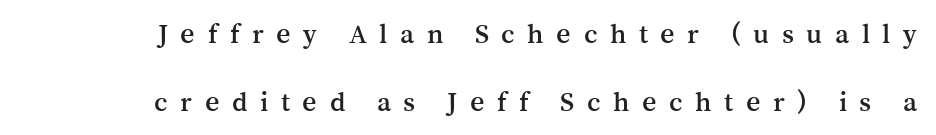
Q: Is the text italic (slanted)? A: No, it is upright.
Q: Is the typeface a serif or a sans-serif typeface? A: Serif.
Q: Is the text underlined? A: No.
Q: How is the paragraph aligned? A: Right-aligned.
Q: Is the spacing between letters normal or unusually wide? A: Unusually wide.
Q: Is the spacing between lines tight, normal or loose? A: Loose.
Q: Width (condensed, normal, or wide)? A: Normal.
Q: Stroke contrast? A: Medium.
Q: x-height? A: Medium.
Q: Monospaced? A: No.
